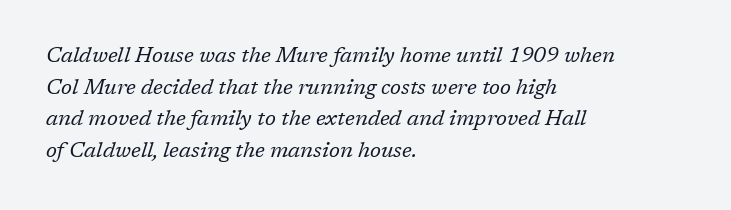
{"italic": "yes", "lean": "right", "slant_degrees": 17, "bold": "no", "underline": "no", "align": "left", "line_spacing": "normal", "line_spacing_ratio": 1.51, "letter_spacing": "normal", "letter_spacing_em": 0.0, "glyph_px": 21}
